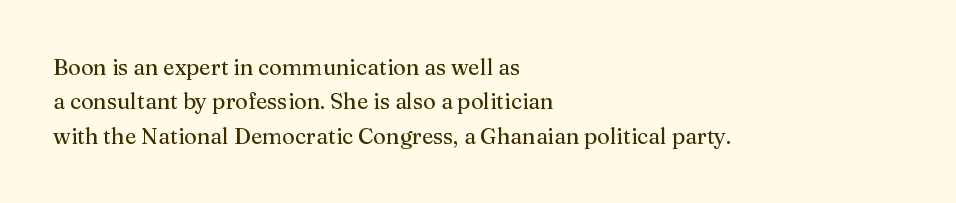
{"italic": "no", "bold": "no", "underline": "no", "align": "left", "line_spacing": "normal", "line_spacing_ratio": 1.56, "letter_spacing": "normal", "letter_spacing_em": 0.0, "glyph_px": 22}
